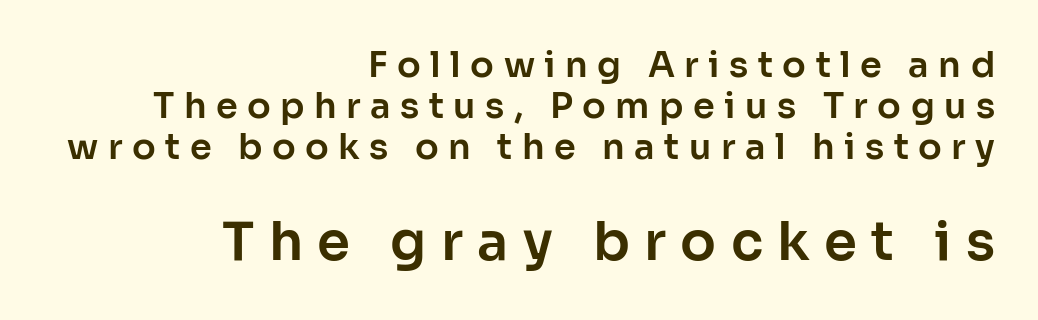
{"serif": "no", "italic": "no", "width": "normal", "stroke_contrast": "low", "x_height": "medium", "monospaced": "no", "underline": "no", "align": "right", "line_spacing_ratio": 1.17, "letter_spacing": "wide", "letter_spacing_em": 0.27, "larger_block": "second", "size_ratio": 1.51, "glyph_px": 53}
